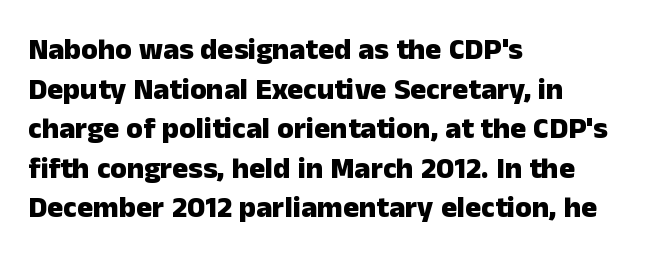
The image shows 30 px heavy sans-serif type, upright; set left-aligned, normal line spacing (1.32x), normal letter spacing, not underlined; low stroke contrast and a medium x-height.
